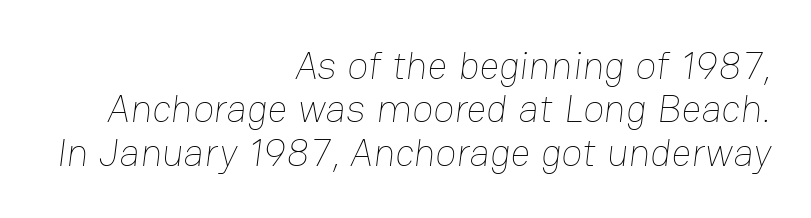
{"bold": "no", "weight": "thin", "width": "normal", "stroke_contrast": "low", "x_height": "medium", "monospaced": "no", "underline": "no", "align": "right", "line_spacing": "tight", "line_spacing_ratio": 1.11, "letter_spacing": "normal", "letter_spacing_em": 0.0, "glyph_px": 39}
